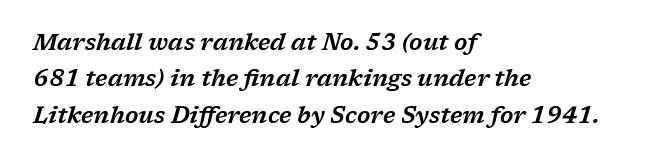
Q: Is the text italic (slanted)? A: Yes, it leans right by about 17 degrees.
Q: Is the text underlined? A: No.
Q: How is the paragraph aligned? A: Left-aligned.
Q: Is the spacing between letters normal or unusually wide? A: Normal.
Q: Is the spacing between lines tight, normal or loose? A: Normal.
